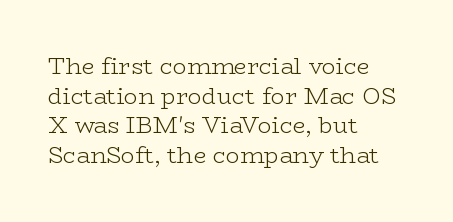
The image shows 23 px text type, upright; set left-aligned, normal line spacing (1.29x), normal letter spacing, not underlined.
